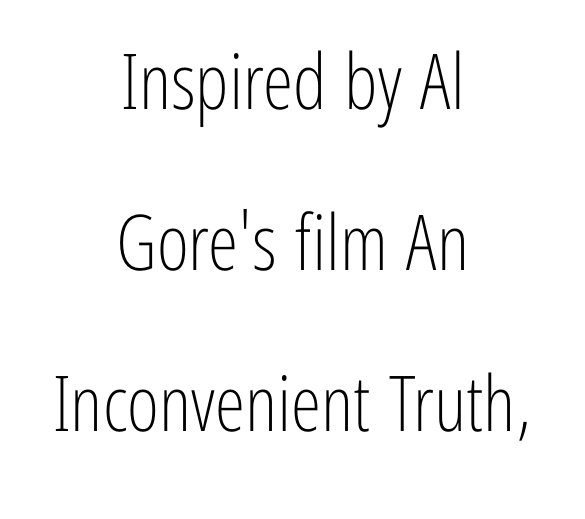
Q: Is the text bold? A: No.
Q: Is the text italic (slanted)? A: No, it is upright.
Q: Is the typeface a serif or a sans-serif typeface? A: Sans-serif.
Q: Is the text underlined? A: No.
Q: How is the paragraph aligned? A: Centered.
Q: Is the spacing between letters normal or unusually wide? A: Normal.
Q: Is the spacing between lines tight, normal or loose? A: Loose.
Q: Width (condensed, normal, or wide)? A: Condensed.
Q: Stroke contrast? A: Low.
Q: x-height? A: Medium.
Q: Monospaced? A: No.
